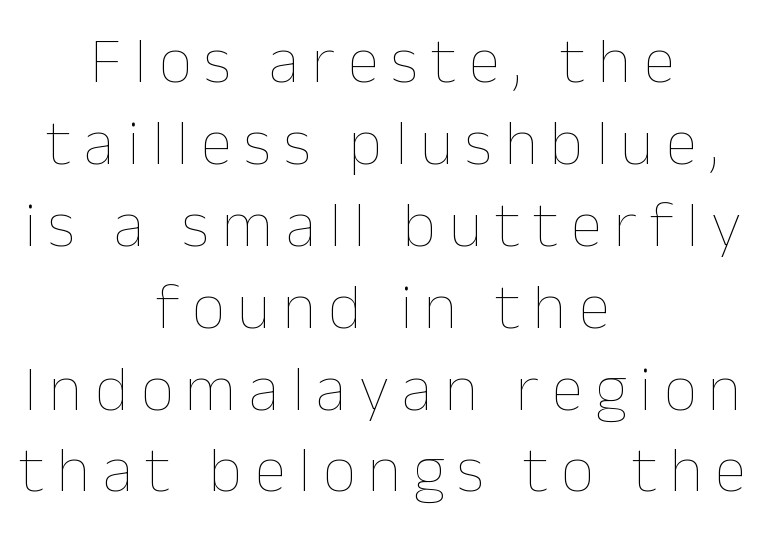
{"italic": "no", "bold": "no", "weight": "thin", "width": "normal", "stroke_contrast": "low", "x_height": "medium", "monospaced": "no", "underline": "no", "align": "center", "line_spacing": "normal", "line_spacing_ratio": 1.26, "glyph_px": 65}
